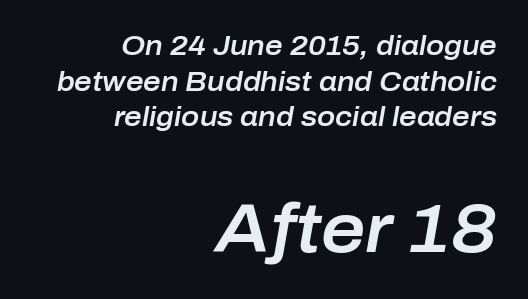
Students, observe: this is what conventionally led text looks like. Yep, that's italic — everything's leaning. Spacing verdict: proportional, widths tailored to each character. Clear beneath every line of the passage. Does extra space separate the letters? No, they use regular spacing.
